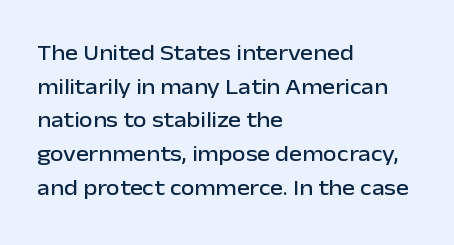
One glance says typical: line gaps are just what's usual. The letters stand upright; this is a roman face. The gap between lines stays unmarked. These lines keep a tight, regular rhythm from letter to letter. Casual observation: everything's shoved over to the left.
